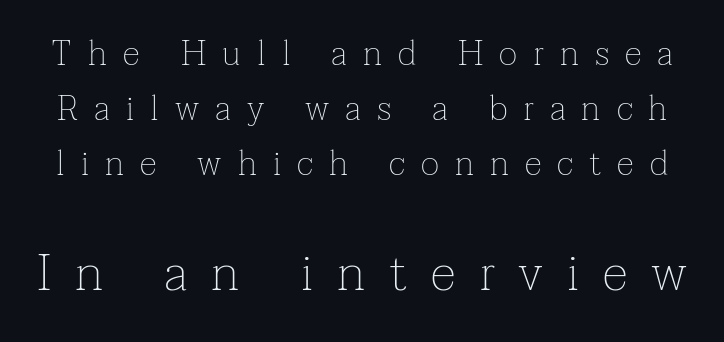
{"serif": "yes", "italic": "no", "bold": "no", "weight": "thin", "width": "normal", "stroke_contrast": "low", "x_height": "medium", "monospaced": "no", "underline": "no", "line_spacing": "normal", "line_spacing_ratio": 1.57, "letter_spacing": "wide", "letter_spacing_em": 0.46, "larger_block": "second", "size_ratio": 1.49, "glyph_px": 52}
